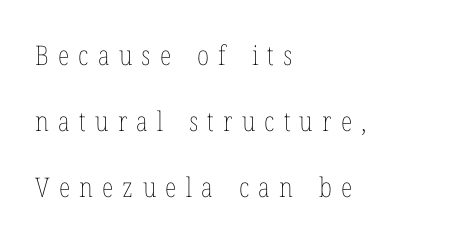
Clear beneath every line of the passage. Does the lettering tilt? It doesn't — this is upright. Line beginnings align vertically; line endings do not. Horizontal bands of white between lines are thick stripes.
